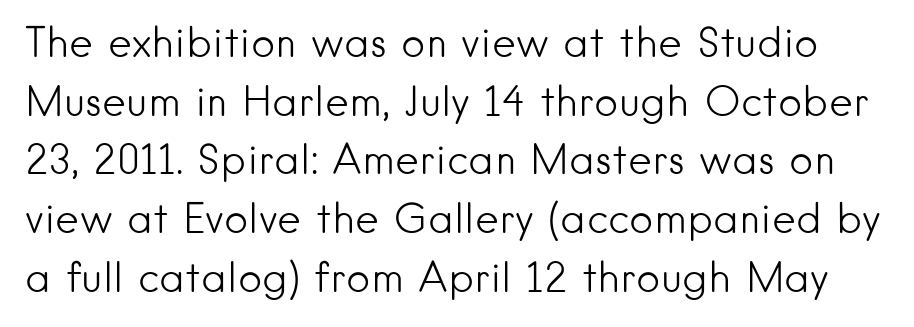
These lines are composed in type without serifs. This rendering features lettering with no underline. Is this a fixed-width face? No — the glyphs have proportional, varying widths. Stroke thickness stays within the range of a standard reading face or lighter. Honestly, the letter spacing is just normal — you wouldn't notice it.
